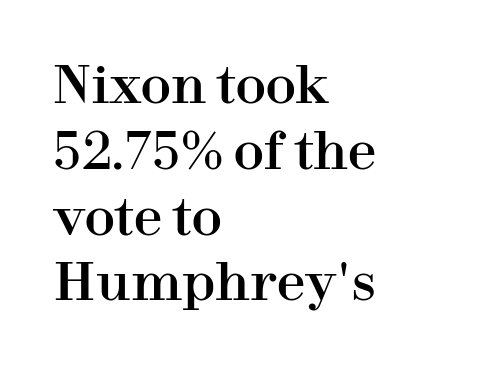
The characters display serif detailing at their extremities. Letter spacing: default. Is this a fixed-width face? No — the glyphs have proportional, varying widths. Ascenders rise straight up at ninety degrees. Short and long lines alike share a common starting point at left.
